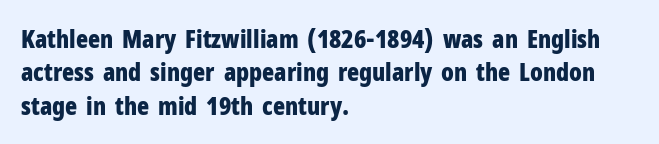
Q: Is the text bold? A: Yes.
Q: Is the text italic (slanted)? A: No, it is upright.
Q: Is the text underlined? A: No.
Q: How is the paragraph aligned? A: Left-aligned.
Q: Is the spacing between letters normal or unusually wide? A: Normal.
Q: Is the spacing between lines tight, normal or loose? A: Normal.
